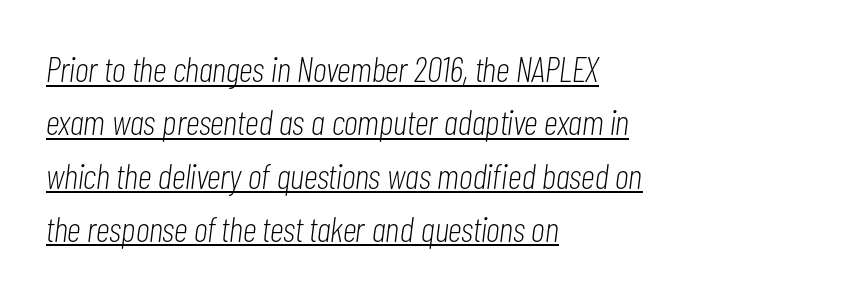
The image shows 36 px light, condensed type, italic (leaning right); set left-aligned, normal line spacing (1.48x), normal letter spacing, underlined; low stroke contrast and a medium x-height.
